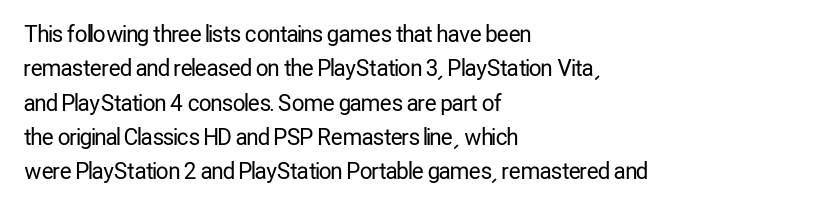
The image shows 22 px text type, upright; set left-aligned, normal line spacing (1.56x), normal letter spacing, not underlined.
